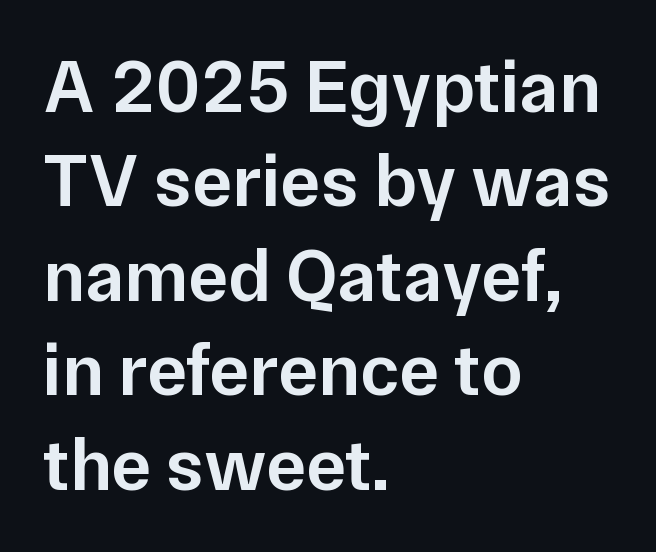
Q: Is the text bold? A: Semi-bold.
Q: Is the text italic (slanted)? A: No, it is upright.
Q: Is the typeface a serif or a sans-serif typeface? A: Sans-serif.
Q: Is the text underlined? A: No.
Q: How is the paragraph aligned? A: Left-aligned.
Q: Is the spacing between letters normal or unusually wide? A: Normal.
Q: Is the spacing between lines tight, normal or loose? A: Normal.
Q: Width (condensed, normal, or wide)? A: Normal.
Q: Stroke contrast? A: Low.
Q: x-height? A: Medium.
Q: Monospaced? A: No.
